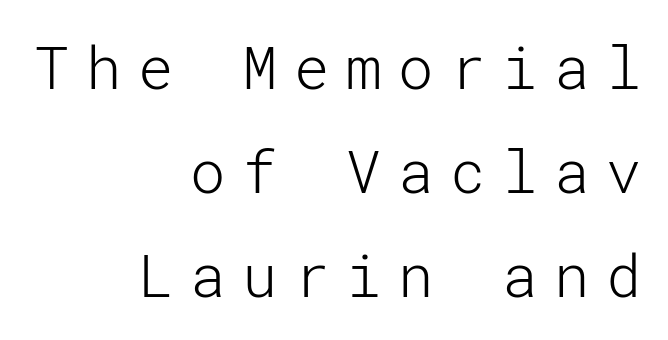
{"serif": "no", "italic": "no", "bold": "no", "weight": "light", "width": "normal", "stroke_contrast": "low", "x_height": "medium", "underline": "no", "align": "right", "line_spacing_ratio": 1.76, "letter_spacing": "wide", "letter_spacing_em": 0.28, "glyph_px": 59}
